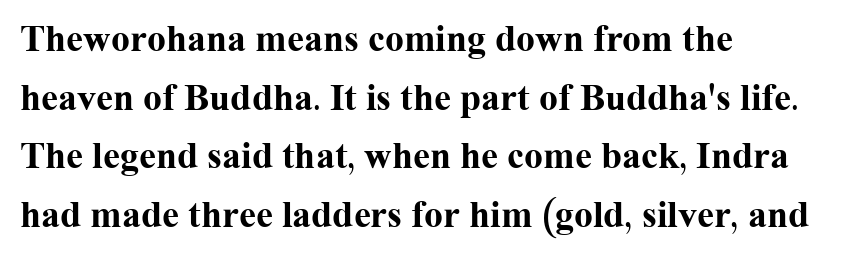
Q: Is the text bold? A: Yes.
Q: Is the text italic (slanted)? A: No, it is upright.
Q: Is the typeface a serif or a sans-serif typeface? A: Serif.
Q: Is the text underlined? A: No.
Q: How is the paragraph aligned? A: Left-aligned.
Q: Is the spacing between letters normal or unusually wide? A: Normal.
Q: Is the spacing between lines tight, normal or loose? A: Normal.
Q: Width (condensed, normal, or wide)? A: Normal.
Q: Stroke contrast? A: Medium.
Q: x-height? A: Medium.
Q: Monospaced? A: No.
